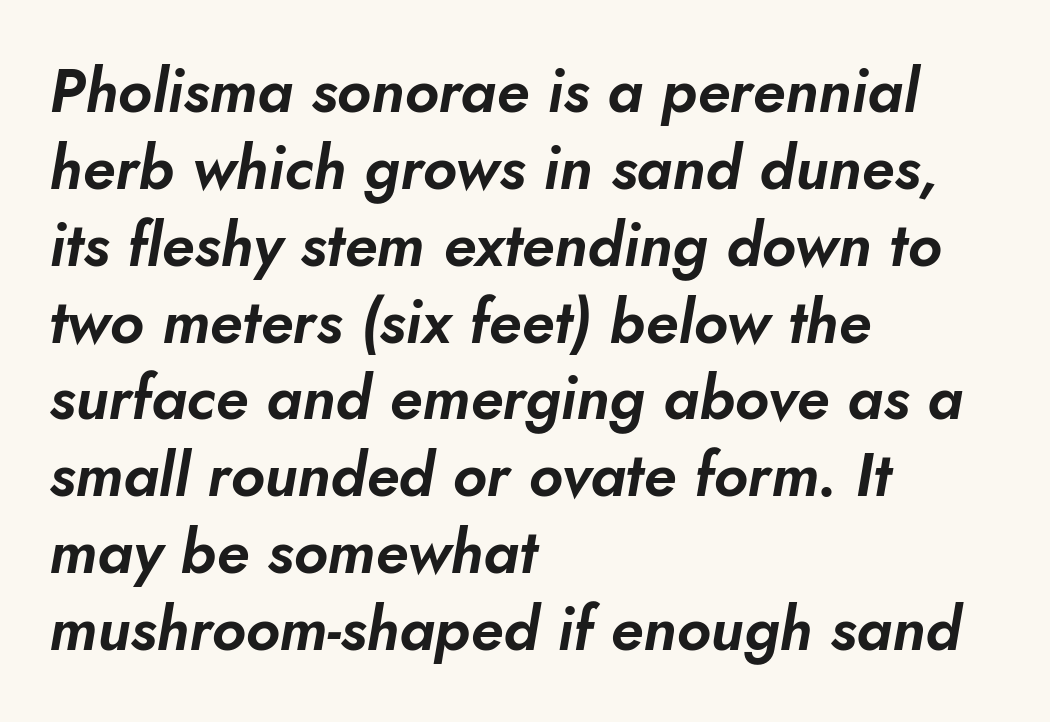
{"italic": "yes", "lean": "right", "slant_degrees": 10, "width": "normal", "stroke_contrast": "low", "x_height": "small", "monospaced": "no", "underline": "no", "align": "left", "line_spacing": "normal", "line_spacing_ratio": 1.26, "letter_spacing": "normal", "letter_spacing_em": 0.0, "glyph_px": 61}
